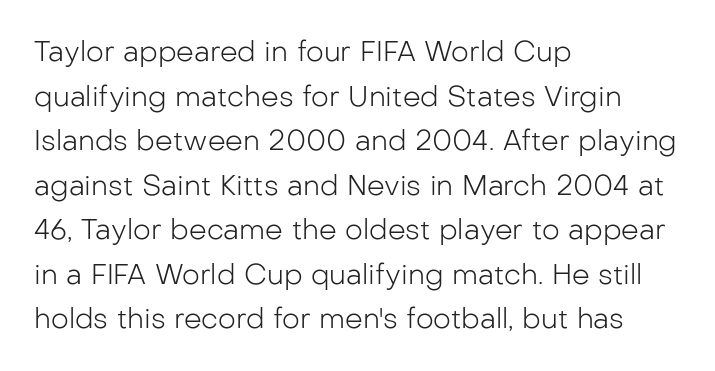
Q: Is the text bold? A: No.
Q: Is the text italic (slanted)? A: No, it is upright.
Q: Is the typeface a serif or a sans-serif typeface? A: Sans-serif.
Q: Is the text underlined? A: No.
Q: How is the paragraph aligned? A: Left-aligned.
Q: Is the spacing between letters normal or unusually wide? A: Normal.
Q: Is the spacing between lines tight, normal or loose? A: Normal.
Q: Width (condensed, normal, or wide)? A: Normal.
Q: Stroke contrast? A: Low.
Q: x-height? A: Medium.
Q: Monospaced? A: No.
